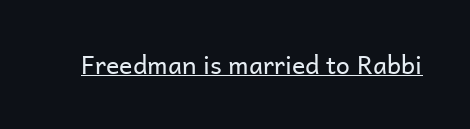
The letterforms sit at book weight or below. Posture: upright roman. Here the glyphs are tracked normally, forming tight word shapes. The words here are underlined.
